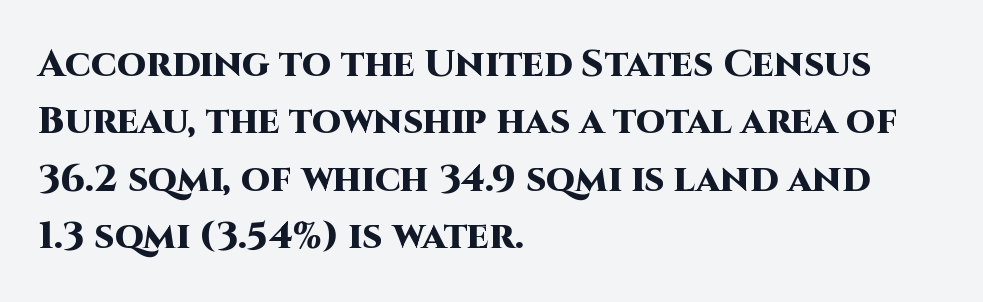
The image shows 38 px heavy sans-serif type, upright; set left-aligned, normal line spacing (1.51x), normal letter spacing, not underlined; high stroke contrast and a large x-height.
